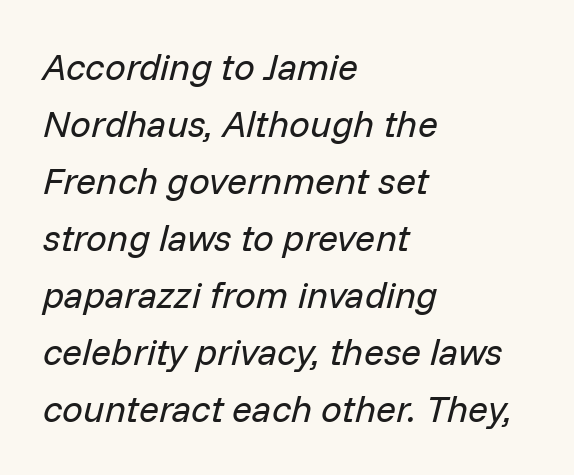
{"italic": "yes", "lean": "right", "slant_degrees": 14, "bold": "no", "weight": "regular", "width": "normal", "stroke_contrast": "low", "x_height": "medium", "monospaced": "no", "underline": "no", "align": "left", "line_spacing": "normal", "line_spacing_ratio": 1.54, "letter_spacing": "normal", "letter_spacing_em": 0.0, "glyph_px": 37}
